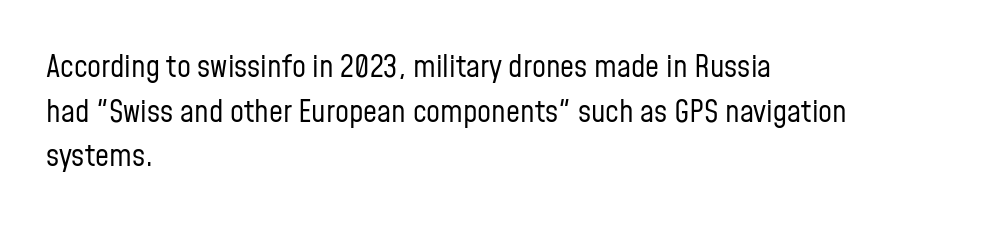
{"serif": "no", "italic": "no", "bold": "no", "weight": "regular", "width": "condensed", "stroke_contrast": "low", "x_height": "medium", "monospaced": "no", "underline": "no", "align": "left", "line_spacing": "normal", "line_spacing_ratio": 1.44, "letter_spacing": "normal", "letter_spacing_em": 0.0, "glyph_px": 31}
